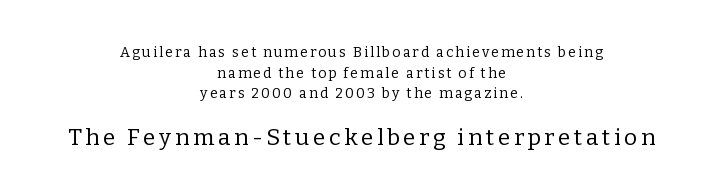
A normal amount of white space separates one row of letters from the next. Weight class: somewhere from thin through regular. Layout note: lines centered. Descender tails drop into unmarked territory. The lower block of text is set noticeably larger than the block above it.
